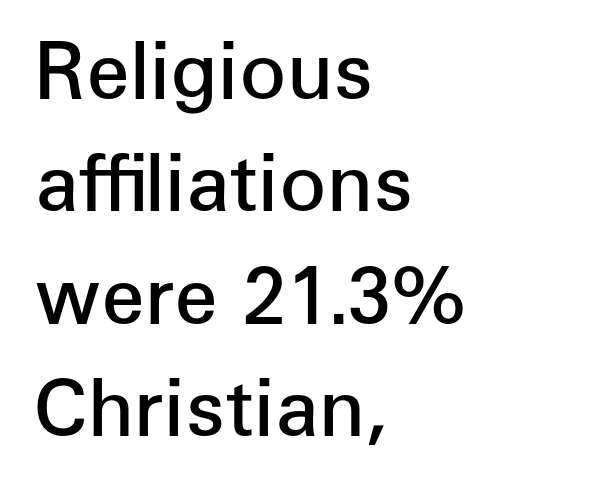
{"serif": "no", "italic": "no", "bold": "semi", "weight": "semibold", "width": "normal", "stroke_contrast": "low", "x_height": "medium", "monospaced": "no", "underline": "no", "align": "left", "line_spacing": "normal", "line_spacing_ratio": 1.44, "letter_spacing": "normal", "letter_spacing_em": 0.0, "glyph_px": 78}
